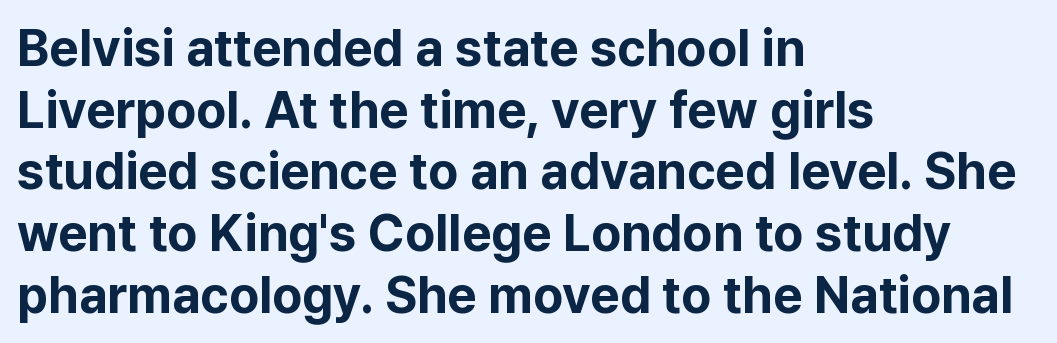
Each letter keeps its own natural width here, so spacing adapts to shape. Unmarked baselines from the first word to the last. The letters sit at their default tracking, neither squeezed nor spread. Is the block centered? No — it sits flush against the left margin. The letters carry no serifs — their stems end cleanly without finishing strokes.
